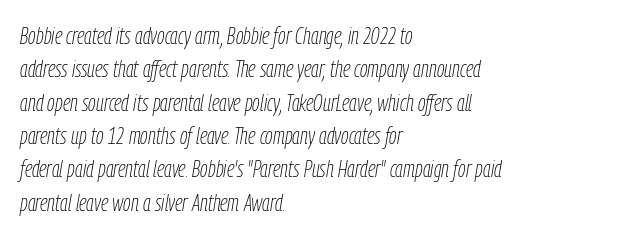
The image shows 24 px text type, italic (leaning right); set left-aligned, normal line spacing (1.39x), normal letter spacing, not underlined.
